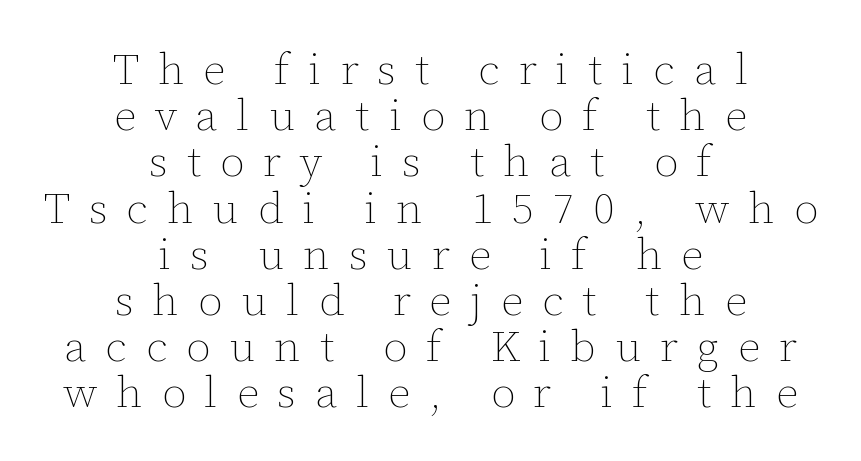
{"italic": "no", "bold": "no", "weight": "thin", "width": "normal", "stroke_contrast": "low", "x_height": "medium", "monospaced": "no", "underline": "no", "align": "center", "line_spacing": "tight", "line_spacing_ratio": 1.05, "letter_spacing": "wide", "letter_spacing_em": 0.43, "glyph_px": 44}
